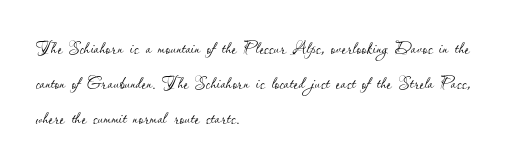
The image shows 22 px text type; set left-aligned, normal line spacing (1.58x), normal letter spacing, not underlined.
